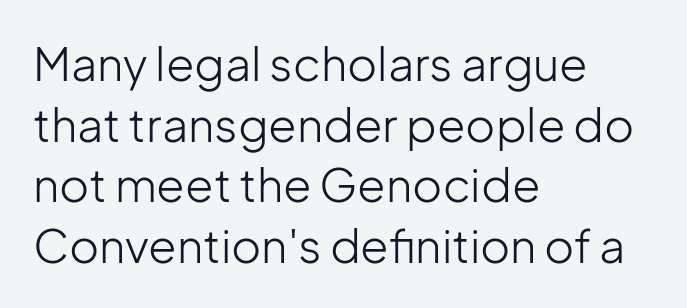
The image shows 46 px light sans-serif type, upright; set left-aligned, normal line spacing (1.32x), normal letter spacing, not underlined; low stroke contrast and a medium x-height.
